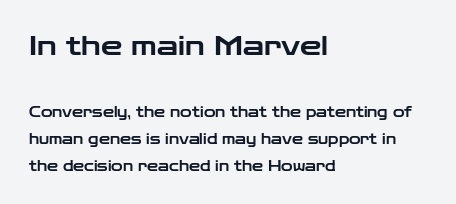
Just letters on the line, the space beneath them empty. Notice how the passage keeps a crisp vertical edge on the left only. Italic? Not at all — the glyphs are vertical. Loosely led — the rows are spread out. Honestly, the letter spacing is just normal — you wouldn't notice it.
